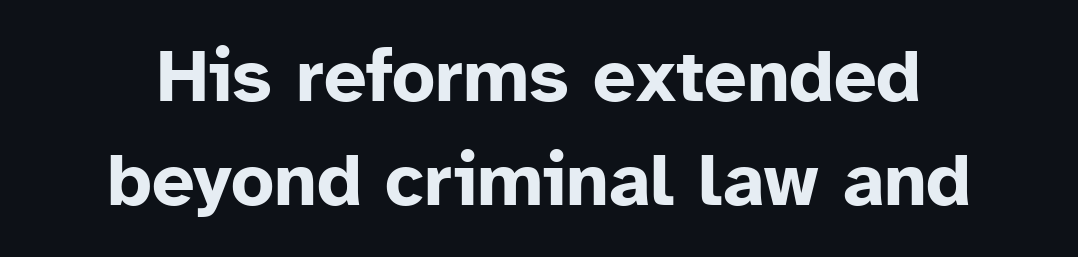
{"serif": "no", "italic": "no", "bold": "yes", "weight": "bold", "width": "normal", "stroke_contrast": "low", "x_height": "medium", "monospaced": "no", "underline": "no", "align": "center", "line_spacing": "normal", "line_spacing_ratio": 1.39, "letter_spacing": "normal", "letter_spacing_em": 0.0, "glyph_px": 75}
